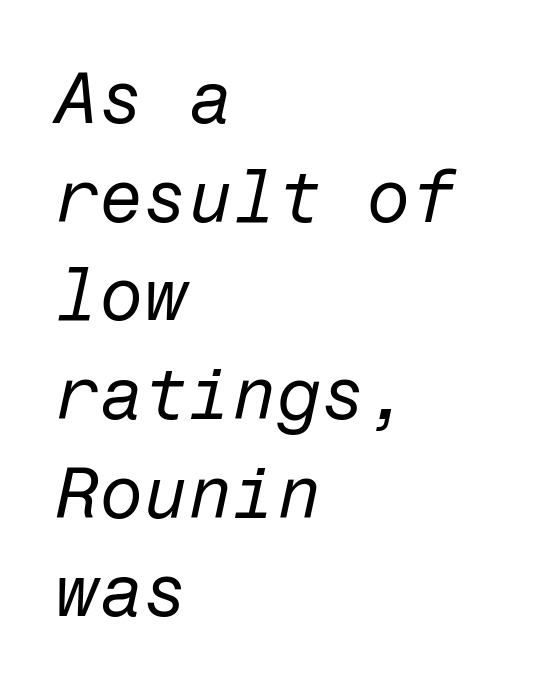
Q: Is the text bold? A: No.
Q: Is the text italic (slanted)? A: Yes, it leans right by about 12 degrees.
Q: Is the text underlined? A: No.
Q: How is the paragraph aligned? A: Left-aligned.
Q: Is the spacing between letters normal or unusually wide? A: Normal.
Q: Is the spacing between lines tight, normal or loose? A: Normal.
Q: Width (condensed, normal, or wide)? A: Normal.
Q: Stroke contrast? A: Low.
Q: x-height? A: Medium.
